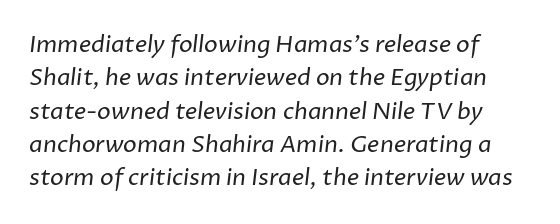
Q: Is the text bold? A: No.
Q: Is the text underlined? A: No.
Q: How is the paragraph aligned? A: Left-aligned.
Q: Is the spacing between letters normal or unusually wide? A: Normal.
Q: Is the spacing between lines tight, normal or loose? A: Normal.
